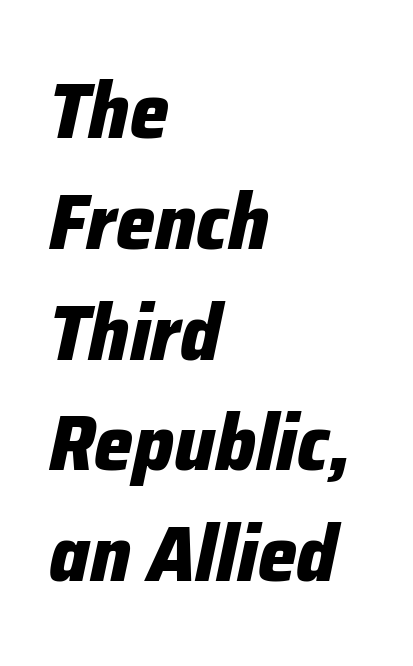
The image shows 78 px heavy type, italic (leaning right); set left-aligned, normal line spacing (1.42x), normal letter spacing, not underlined; low stroke contrast and a medium x-height.
